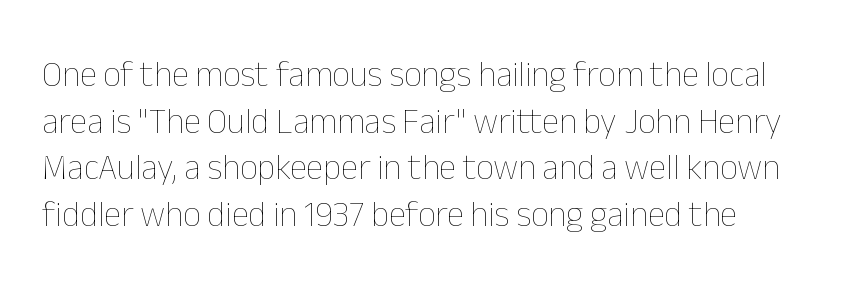
{"italic": "no", "bold": "no", "weight": "thin", "width": "normal", "stroke_contrast": "low", "x_height": "medium", "monospaced": "no", "underline": "no", "align": "left", "line_spacing": "normal", "line_spacing_ratio": 1.33, "letter_spacing": "normal", "letter_spacing_em": 0.0, "glyph_px": 35}
